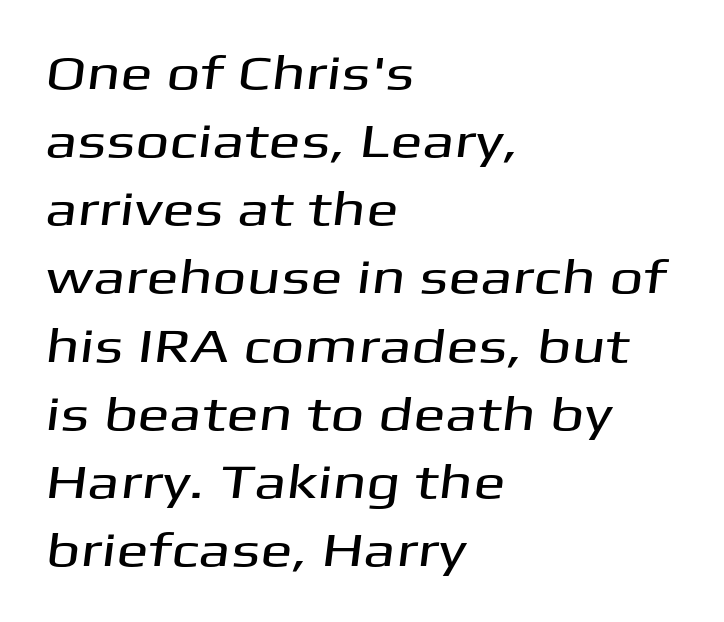
Do the characters align in a grid? No, the font is proportional. Descenders hang freely into open space. Baseline-to-baseline distance is the conventional proportion of letter height. To sum up the face: it is a sans, with no serifs. If you drew a ruler down the left edge, every line would touch it.
